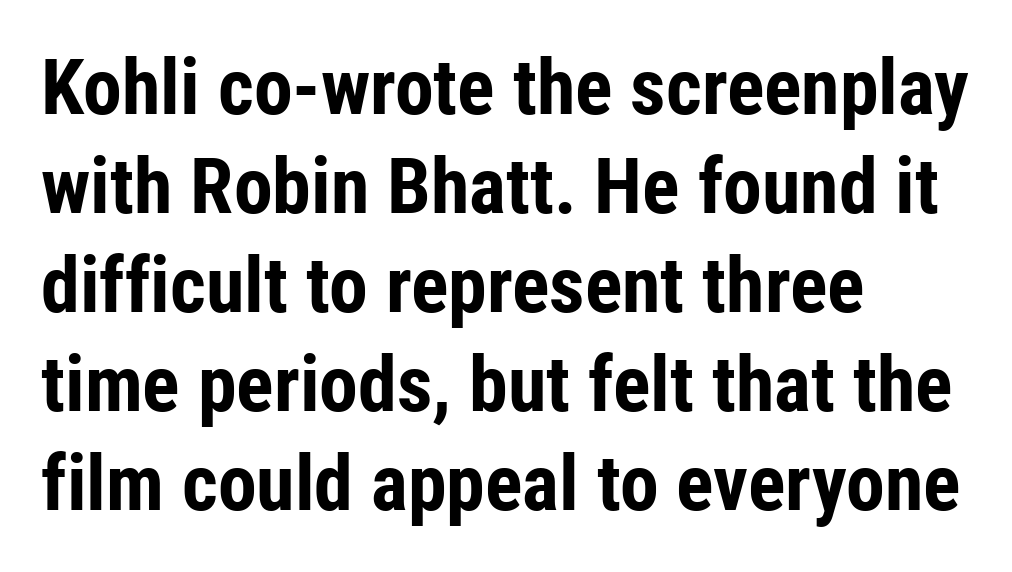
The image shows 78 px bold, condensed sans-serif type, upright; set left-aligned, normal line spacing (1.27x), normal letter spacing, not underlined; low stroke contrast and a medium x-height.
